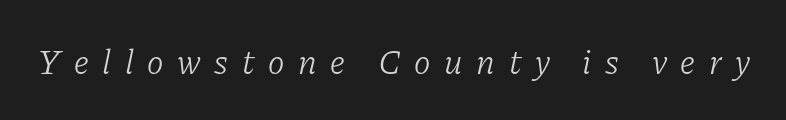
Does the type have serifs? Yes, each stem ends in a small foot. Clear beneath every line of the passage. The letters look calm and open, with moderate or lighter stems. Do the characters align in a grid? No, the font is proportional. This sample uses an oblique cut, with every glyph tilted off the vertical. This rendering widens character spacing well past its baseline value.
